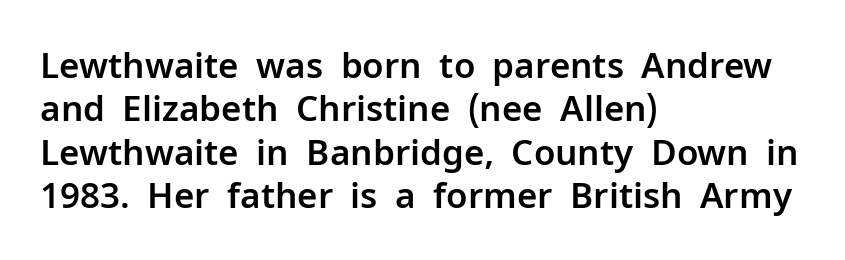
The image shows 35 px sans-serif type, upright; set left-aligned, line spacing 1.24x, normal letter spacing, not underlined; low stroke contrast and a medium x-height.
